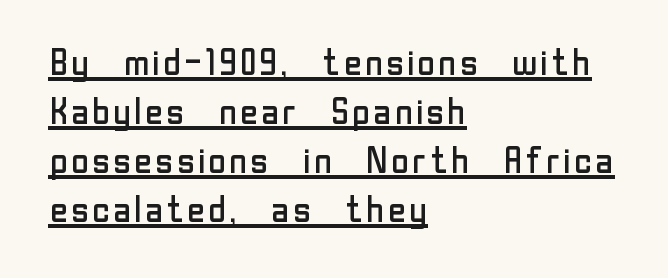
{"serif": "no", "italic": "no", "bold": "no", "weight": "regular", "width": "normal", "stroke_contrast": "low", "x_height": "medium", "monospaced": "no", "underline": "yes", "align": "left", "line_spacing": "normal", "line_spacing_ratio": 1.36, "letter_spacing": "normal", "letter_spacing_em": 0.0, "glyph_px": 36}
